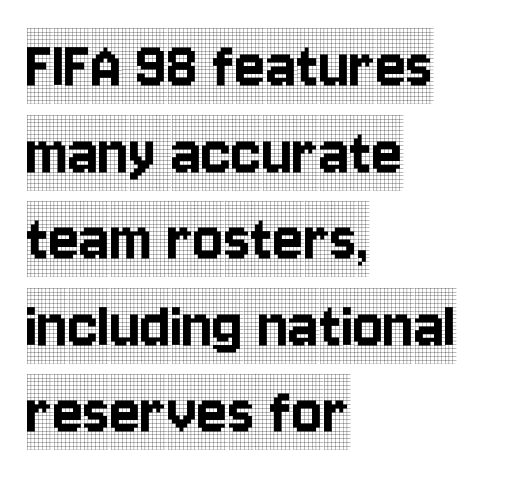
No word sits above an underline. When letters stand straight like this, we call the style roman or upright. The letters advance in unequal steps, a hallmark of proportional type. A student would call this left alignment; a typographer would say flush left, rag right. Are there feet on the stems? There are — it's a serif. Does extra space separate the letters? No, they use regular spacing.
